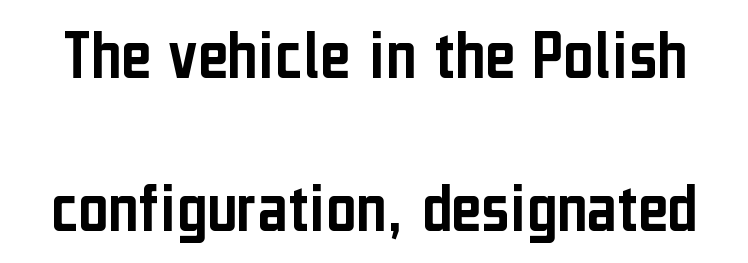
Descenders are the only things crossing below the line. Inter-character spacing is left at the font's built-in metrics. The passage shown is typeset with a sans-serif family. Each letter keeps its own natural width here, so spacing adapts to shape.
